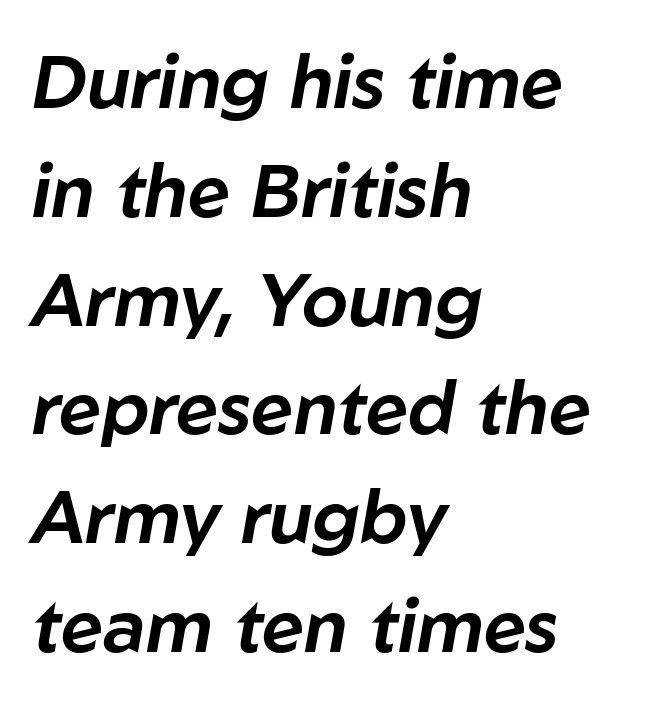
The image shows 74 px text type, italic (leaning right); set left-aligned, normal line spacing (1.47x), normal letter spacing, not underlined; low stroke contrast and a medium x-height.
